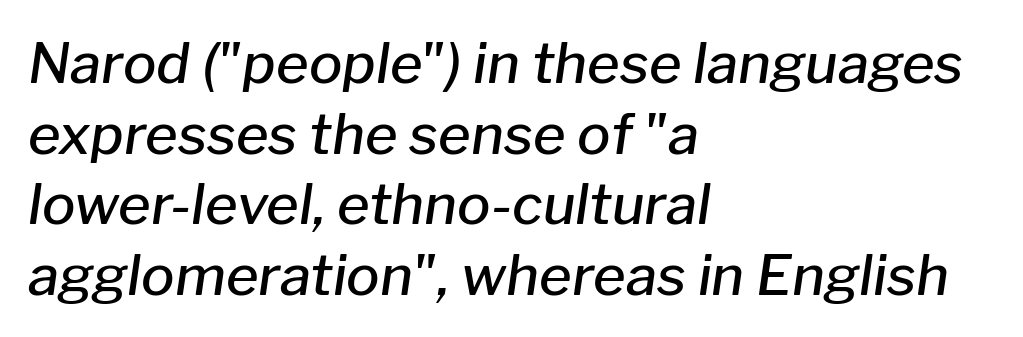
Spacing between characters is what you'd get straight out of the box. Leading matches the norm, producing a regular column. Underlining? Definitely not there. Character widths vary here, with narrow letters taking less room than wide ones. Every character sits at an angle, as italics do.
